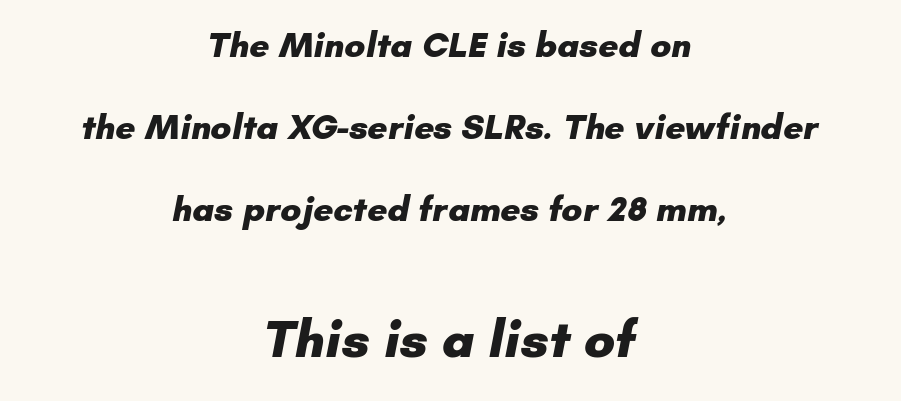
The image shows 52 px heavy sans-serif type; set centered, loose line spacing (2.35x), normal letter spacing, not underlined; the second (bottom) block is 1.49x larger; low stroke contrast and a small x-height.
